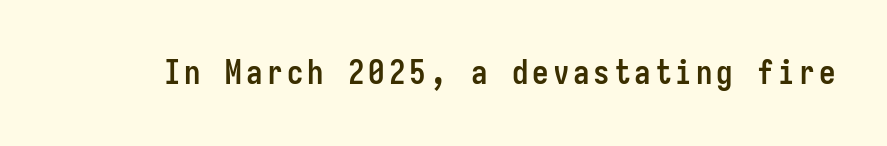
Think of a typewriter: that constant character pitch is what you see here. Bold? Absolutely — the strokes are thick and heavy. The typography opts for an upright posture over an oblique one. Letterform terminals end flat and unadorned throughout the passage. Type without underlining.
